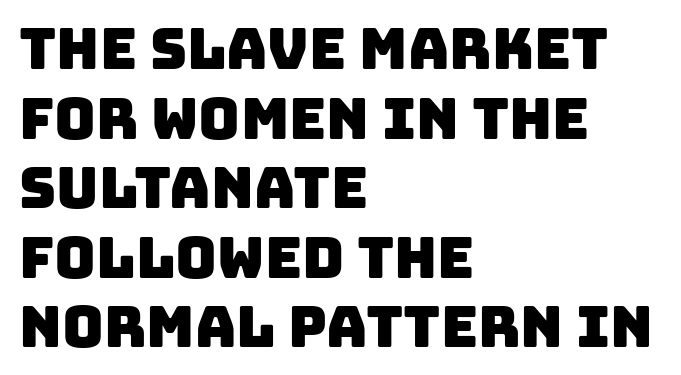
{"serif": "no", "width": "normal", "stroke_contrast": "low", "x_height": "large", "monospaced": "no", "underline": "no", "align": "left", "line_spacing_ratio": 1.22, "letter_spacing": "normal", "letter_spacing_em": 0.0, "glyph_px": 57}
